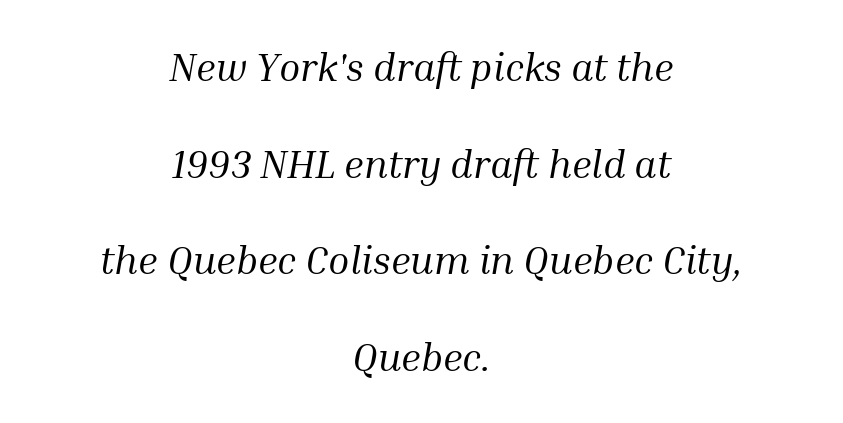
{"serif": "yes", "italic": "yes", "lean": "right", "slant_degrees": 10, "bold": "no", "weight": "regular", "width": "normal", "stroke_contrast": "medium", "x_height": "medium", "monospaced": "no", "underline": "no", "align": "center", "line_spacing": "loose", "line_spacing_ratio": 2.48, "letter_spacing": "normal", "letter_spacing_em": 0.0, "glyph_px": 39}
